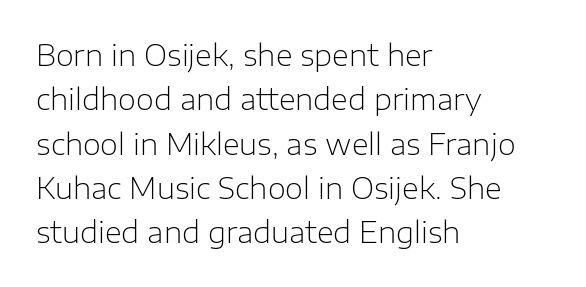
Characters remain perfectly vertical along every line. What kind of face is this? One without serifs — a sans. Short note: letters normally spaced. Nothing heavy about these letters — not bold at all.
